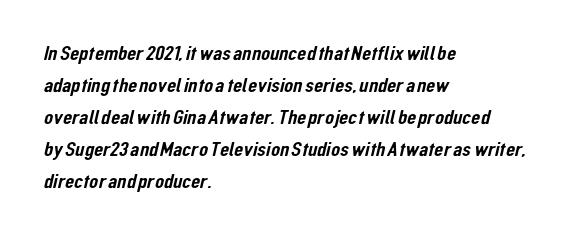
Q: Is the text underlined? A: No.
Q: How is the paragraph aligned? A: Left-aligned.
Q: Is the spacing between letters normal or unusually wide? A: Normal.
Q: Is the spacing between lines tight, normal or loose? A: Normal.
